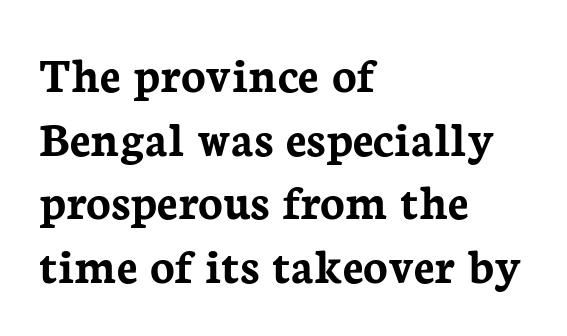
{"serif": "yes", "italic": "no", "bold": "yes", "weight": "semibold", "width": "normal", "stroke_contrast": "low", "x_height": "medium", "monospaced": "no", "underline": "no", "align": "left", "line_spacing": "normal", "line_spacing_ratio": 1.25, "letter_spacing": "normal", "letter_spacing_em": 0.0, "glyph_px": 51}
